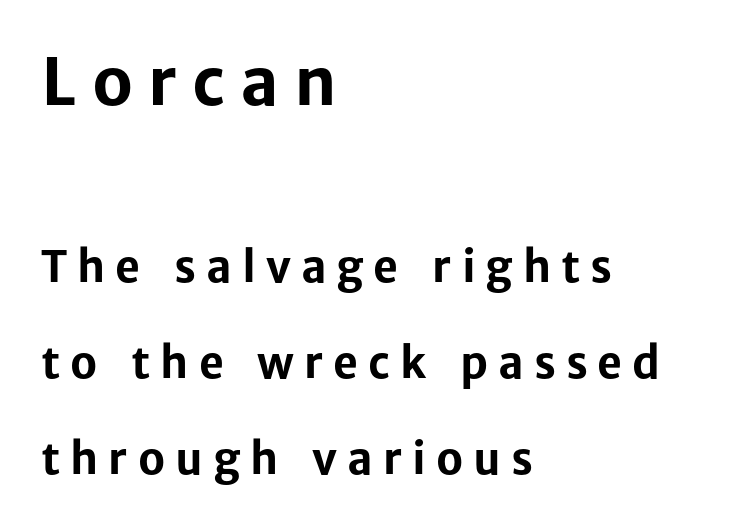
The image shows 65 px bold sans-serif type, upright; set left-aligned, loose line spacing (2.24x), unusually wide letter spacing (+0.23 em), not underlined; the first (top) block is 1.51x larger; low stroke contrast and a medium x-height.
